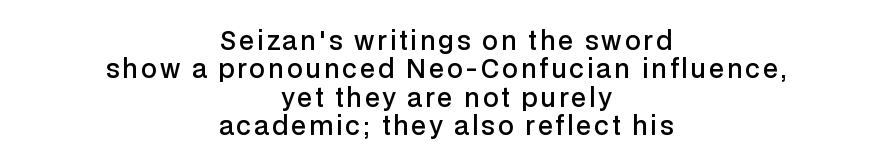
Notice how the stems are strictly vertical — no italics here. Is the type bold? Partly — it's a semibold, heavier than regular but not fully bold. The passage shown is not underscored anywhere. Vertical spacing — tight.
